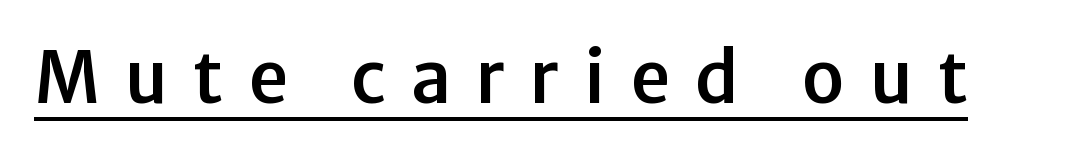
{"serif": "no", "italic": "no", "width": "normal", "stroke_contrast": "low", "x_height": "medium", "monospaced": "no", "underline": "yes", "letter_spacing": "wide", "letter_spacing_em": 0.36, "glyph_px": 70}
